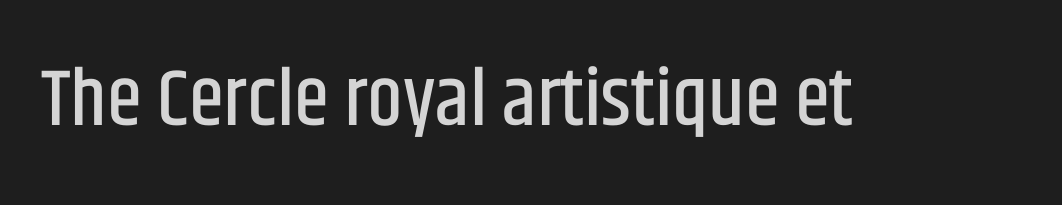
The image shows 80 px condensed sans-serif type, upright; set normal letter spacing, not underlined; low stroke contrast and a large x-height.
